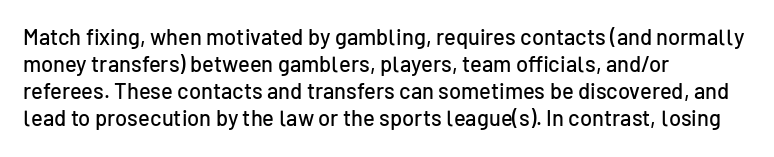
Q: Is the text italic (slanted)? A: No, it is upright.
Q: Is the text underlined? A: No.
Q: How is the paragraph aligned? A: Left-aligned.
Q: Is the spacing between letters normal or unusually wide? A: Normal.
